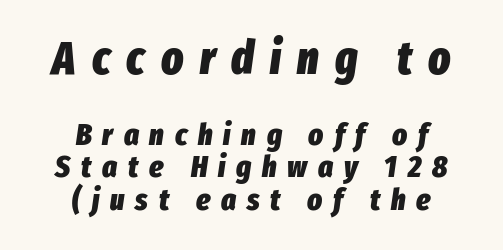
{"italic": "yes", "lean": "right", "slant_degrees": 8, "bold": "yes", "weight": "heavy", "width": "condensed", "stroke_contrast": "low", "x_height": "medium", "monospaced": "no", "underline": "no", "align": "center", "line_spacing": "tight", "line_spacing_ratio": 1.06, "letter_spacing": "wide", "letter_spacing_em": 0.35, "larger_block": "first", "size_ratio": 1.48, "glyph_px": 46}
